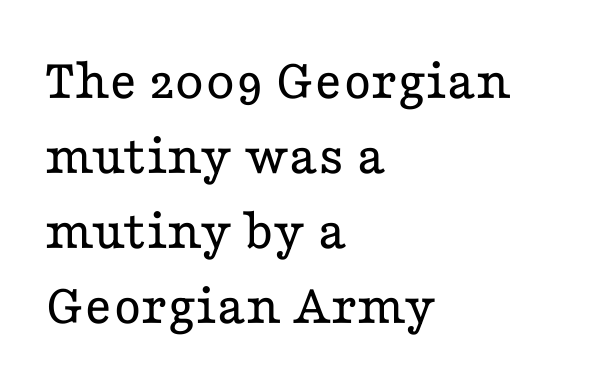
The image shows 59 px regular-weight, wide serif type, upright; set left-aligned, normal line spacing (1.27x), normal letter spacing, not underlined; low stroke contrast and a medium x-height.
